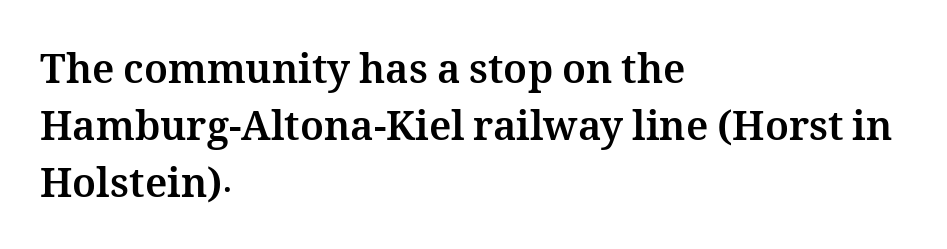
Think of a printed novel: that variable character pitch is what you see here. How are the letters spaced? Ordinarily, with no added tracking. Style check: upright. Any mark beneath the type? The region is blank.
